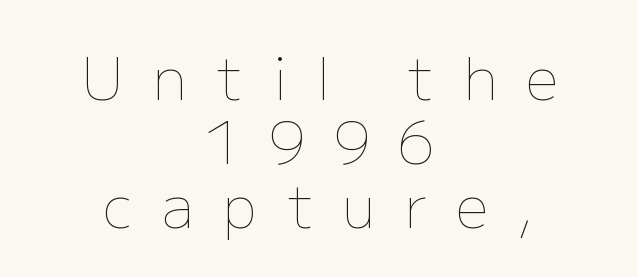
Q: Is the text bold? A: No.
Q: Is the text italic (slanted)? A: No, it is upright.
Q: Is the text underlined? A: No.
Q: How is the paragraph aligned? A: Centered.
Q: Is the spacing between letters normal or unusually wide? A: Unusually wide.
Q: Is the spacing between lines tight, normal or loose? A: Tight.
Q: Width (condensed, normal, or wide)? A: Normal.
Q: Stroke contrast? A: Low.
Q: x-height? A: Medium.
Q: Monospaced? A: No.
